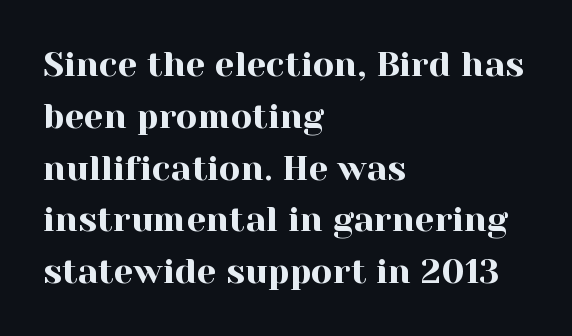
Notice how descenders clear the ascenders below comfortably — that's standard leading. Spacing verdict: proportional, widths tailored to each character. The letters stand upright; this is a roman face. The typeface chosen for these lines features serifs.
